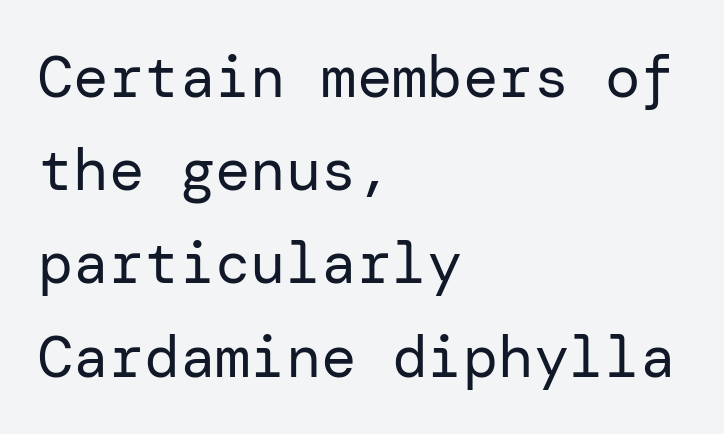
Q: Is the text bold? A: No.
Q: Is the text italic (slanted)? A: No, it is upright.
Q: Is the typeface a serif or a sans-serif typeface? A: Sans-serif.
Q: Is the text underlined? A: No.
Q: How is the paragraph aligned? A: Left-aligned.
Q: Is the spacing between letters normal or unusually wide? A: Normal.
Q: Is the spacing between lines tight, normal or loose? A: Normal.
Q: Width (condensed, normal, or wide)? A: Normal.
Q: Stroke contrast? A: Low.
Q: x-height? A: Medium.
